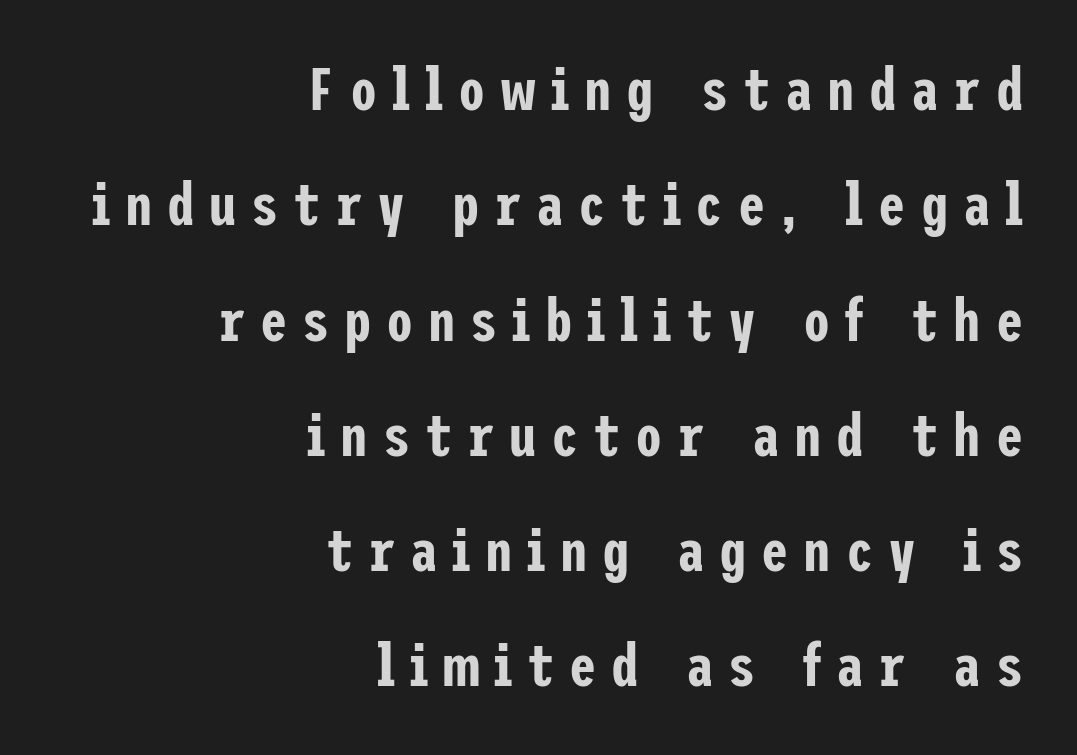
Visually the block forms a straight wall on the right and a jagged coastline on the left. This is the regular roman posture of the typeface. Plain, unruled lines of type. This rendering widens character spacing well past its baseline value.
